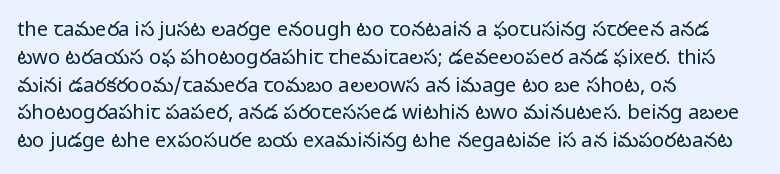
Nothing heavy about these letters — not bold at all. Compared with a centered layout, this one pins lines to the left instead. Spacing between characters is what you'd get straight out of the box. Posture: vertical. Anything drawn beneath the words? Only blank space.
